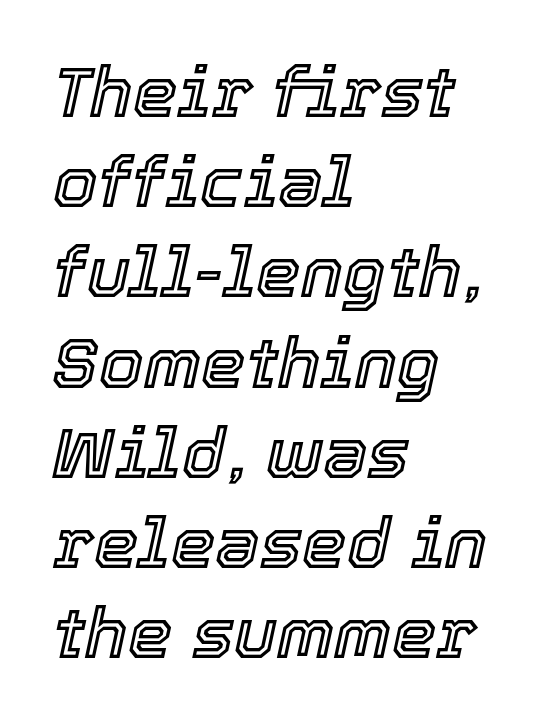
{"italic": "yes", "lean": "right", "slant_degrees": 12, "width": "normal", "x_height": "medium", "monospaced": "no", "underline": "no", "align": "left", "line_spacing": "normal", "line_spacing_ratio": 1.27, "letter_spacing": "normal", "letter_spacing_em": 0.0, "glyph_px": 71}
